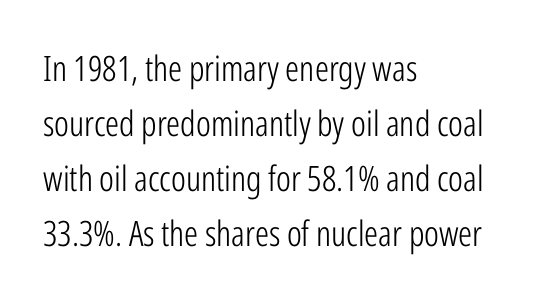
The image shows 35 px light, condensed sans-serif type, upright; set left-aligned, normal line spacing (1.57x), normal letter spacing, not underlined; low stroke contrast and a medium x-height.
